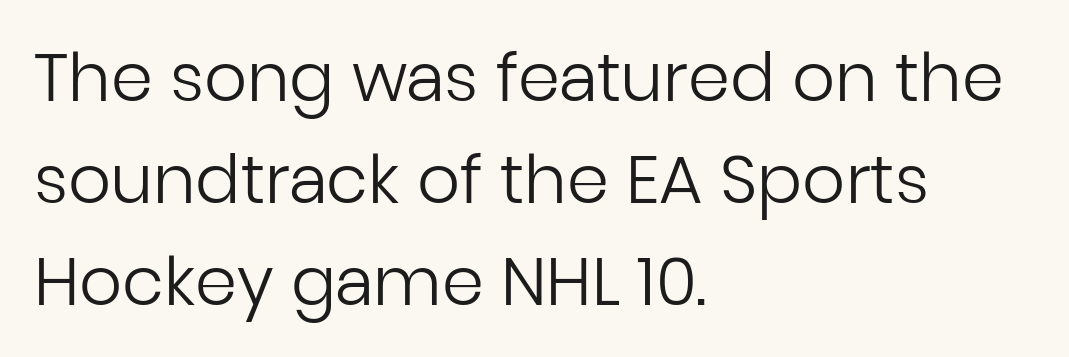
Q: Is the text bold? A: No.
Q: Is the text italic (slanted)? A: No, it is upright.
Q: Is the typeface a serif or a sans-serif typeface? A: Sans-serif.
Q: Is the text underlined? A: No.
Q: How is the paragraph aligned? A: Left-aligned.
Q: Is the spacing between letters normal or unusually wide? A: Normal.
Q: Is the spacing between lines tight, normal or loose? A: Normal.
Q: Width (condensed, normal, or wide)? A: Normal.
Q: Stroke contrast? A: Low.
Q: x-height? A: Medium.
Q: Monospaced? A: No.
